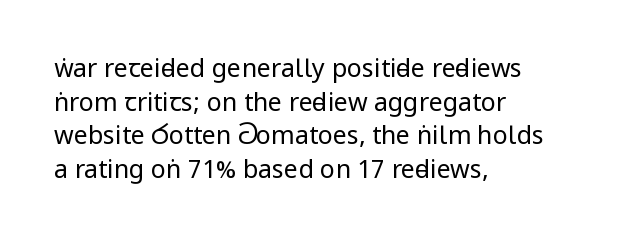
Q: Is the text bold? A: No.
Q: Is the text italic (slanted)? A: No, it is upright.
Q: Is the text underlined? A: No.
Q: How is the paragraph aligned? A: Left-aligned.
Q: Is the spacing between letters normal or unusually wide? A: Normal.
Q: Is the spacing between lines tight, normal or loose? A: Normal.
